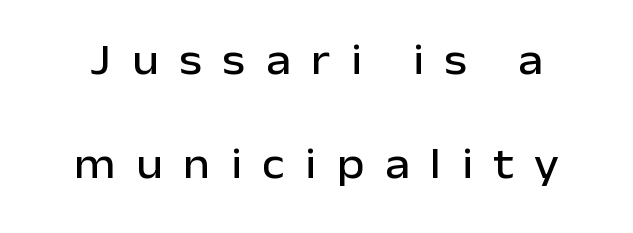
{"serif": "no", "italic": "no", "width": "normal", "stroke_contrast": "low", "x_height": "medium", "monospaced": "no", "underline": "no", "align": "center", "line_spacing": "loose", "line_spacing_ratio": 2.42, "letter_spacing": "wide", "letter_spacing_em": 0.48, "glyph_px": 43}
